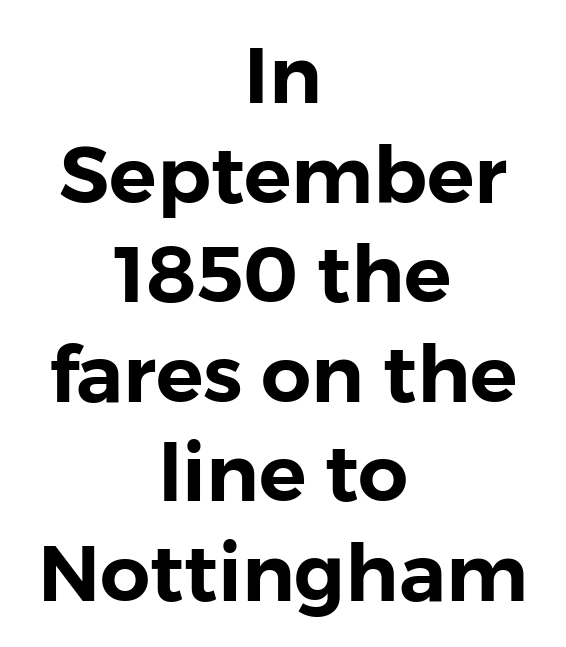
Q: Is the text italic (slanted)? A: No, it is upright.
Q: Is the typeface a serif or a sans-serif typeface? A: Sans-serif.
Q: Is the text underlined? A: No.
Q: How is the paragraph aligned? A: Centered.
Q: Is the spacing between letters normal or unusually wide? A: Normal.
Q: Is the spacing between lines tight, normal or loose? A: Normal.
Q: Width (condensed, normal, or wide)? A: Normal.
Q: Stroke contrast? A: Low.
Q: x-height? A: Medium.
Q: Monospaced? A: No.
